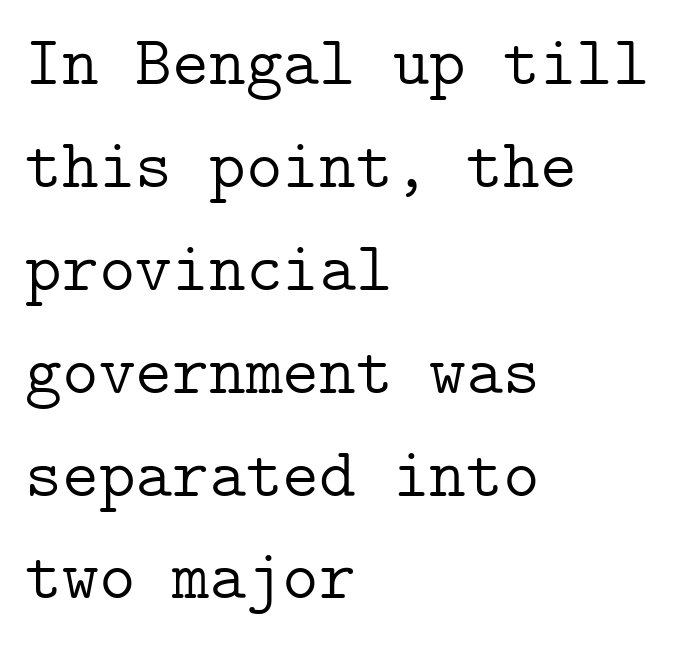
Q: Is the text bold? A: No.
Q: Is the text italic (slanted)? A: No, it is upright.
Q: Is the typeface a serif or a sans-serif typeface? A: Serif.
Q: Is the text underlined? A: No.
Q: How is the paragraph aligned? A: Left-aligned.
Q: Is the spacing between letters normal or unusually wide? A: Normal.
Q: Is the spacing between lines tight, normal or loose? A: Normal.
Q: Width (condensed, normal, or wide)? A: Normal.
Q: Stroke contrast? A: Low.
Q: x-height? A: Medium.
